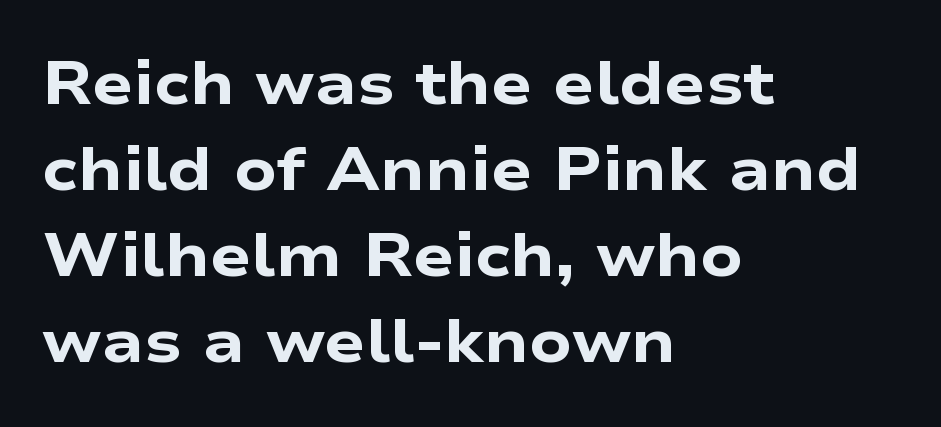
The image shows 61 px heavy, wide sans-serif type, upright; set left-aligned, normal line spacing (1.41x), normal letter spacing, not underlined; low stroke contrast and a medium x-height.
